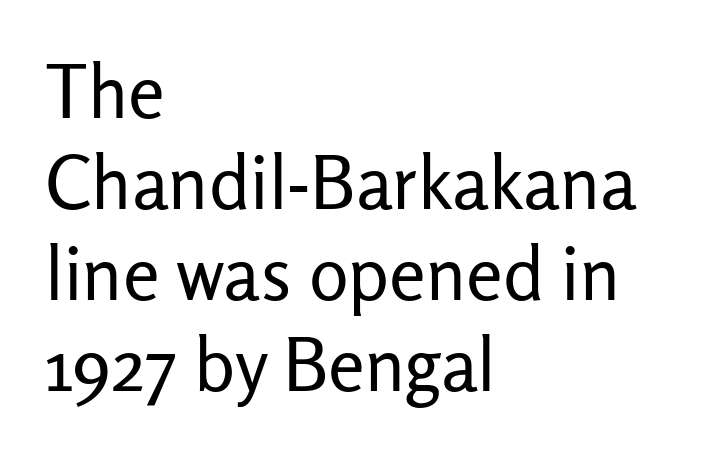
{"serif": "no", "italic": "no", "bold": "no", "weight": "regular", "width": "normal", "stroke_contrast": "low", "x_height": "medium", "monospaced": "no", "underline": "no", "align": "left", "line_spacing_ratio": 1.23, "letter_spacing": "normal", "letter_spacing_em": 0.0, "glyph_px": 74}
